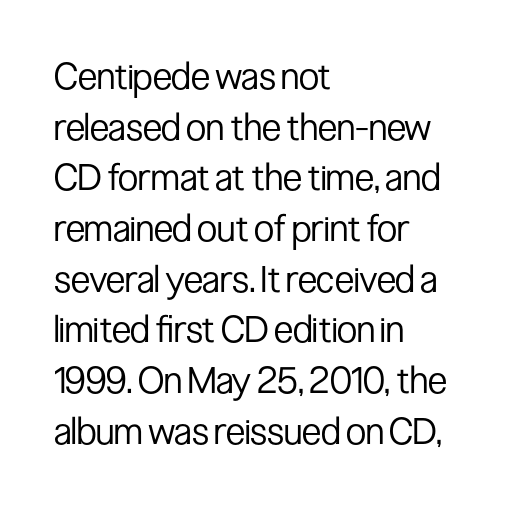
The lines sit at an ordinary, default distance from one another. A clean baseline with only descenders dipping below it. Serif or sans? Sans — the stroke terminals are bare. Notice how the stems are strictly vertical — no italics here. The strokes are not fattened; the text isn't bold.
